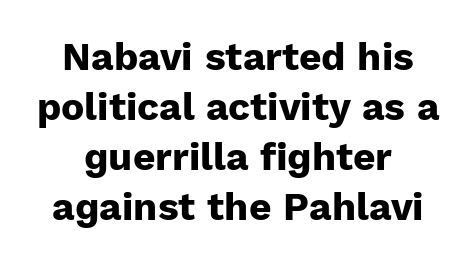
The image shows 39 px heavy sans-serif type, upright; set centered, normal line spacing (1.28x), normal letter spacing, not underlined; low stroke contrast and a medium x-height.
